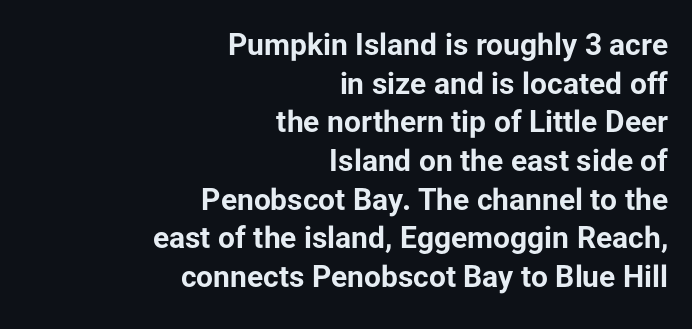
The image shows 30 px bold sans-serif type, upright; set right-aligned, normal line spacing (1.29x), normal letter spacing, not underlined; low stroke contrast and a medium x-height.
